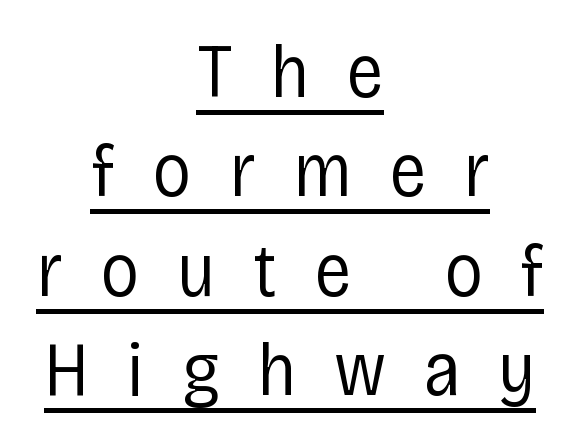
The image shows 77 px regular-weight, condensed sans-serif type, upright; set centered, normal line spacing (1.29x), unusually wide letter spacing (+0.49 em), underlined; low stroke contrast and a large x-height.
